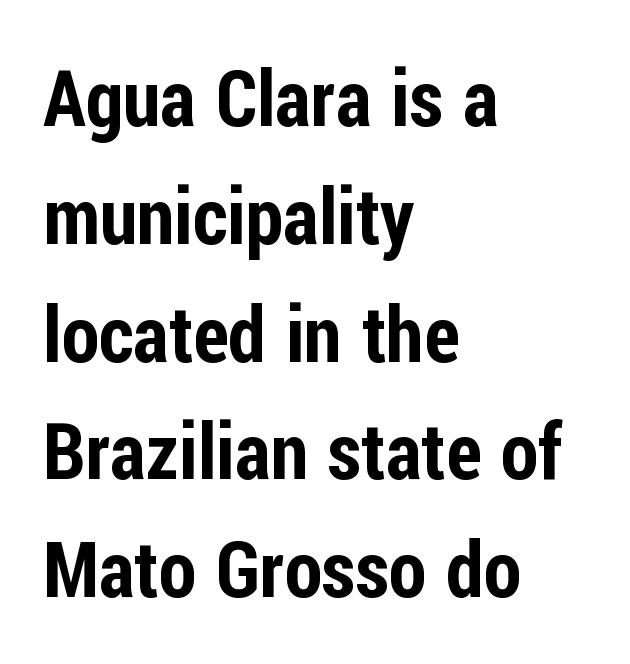
Q: Is the text italic (slanted)? A: No, it is upright.
Q: Is the typeface a serif or a sans-serif typeface? A: Sans-serif.
Q: Is the text underlined? A: No.
Q: How is the paragraph aligned? A: Left-aligned.
Q: Is the spacing between letters normal or unusually wide? A: Normal.
Q: Is the spacing between lines tight, normal or loose? A: Normal.
Q: Width (condensed, normal, or wide)? A: Condensed.
Q: Stroke contrast? A: Low.
Q: x-height? A: Medium.
Q: Monospaced? A: No.
